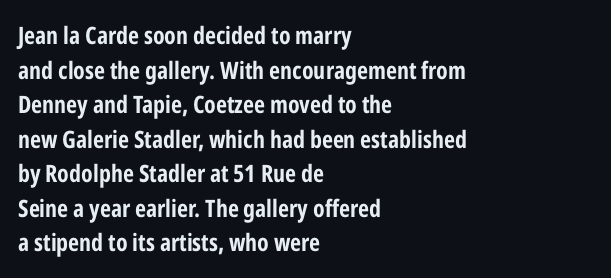
Rule under the text: the space is simply empty. Nothing unusual about the tracking: characters are spaced as the font intends. Leading: standard. This sample uses an upright cut, with every glyph sitting square on the baseline. Set as a true bold cut, around the 700 mark. Line beginnings align vertically; line endings do not.
